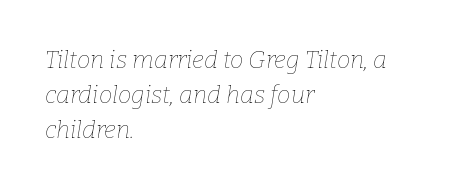
Typeset ragged right — the left edge is the straight one. The gaps between neighbouring characters are ordinary and unremarkable. The passage shown is not bold in any degree. The rows are spaced the way most documents space them.
